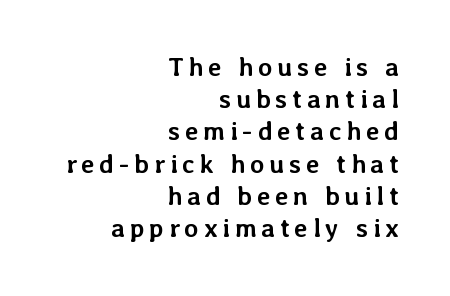
{"italic": "no", "bold": "yes", "underline": "no", "align": "right", "line_spacing_ratio": 1.24, "glyph_px": 26}
